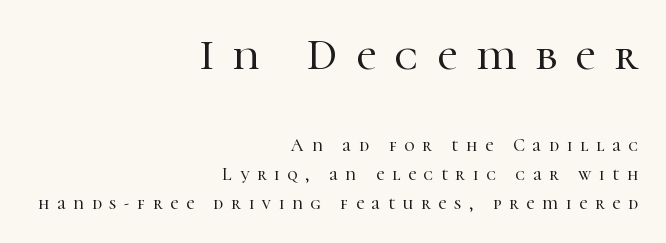
The image shows 44 px serif type, upright; set right-aligned, normal line spacing (1.61x), unusually wide letter spacing (+0.43 em), not underlined; the first (top) block is 2.44x larger; high stroke contrast and a medium x-height.
